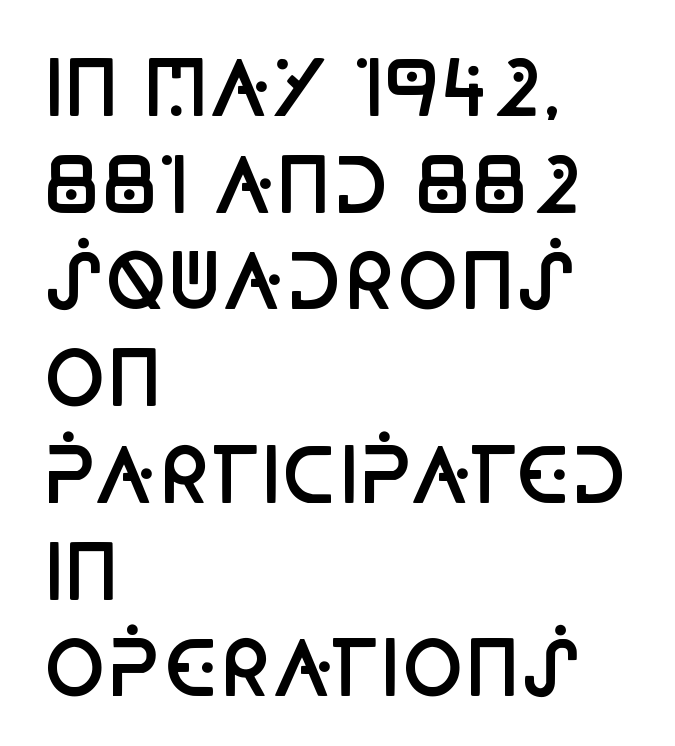
Q: Is the text bold? A: Semi-bold.
Q: Is the text italic (slanted)? A: No, it is upright.
Q: Is the typeface a serif or a sans-serif typeface? A: Sans-serif.
Q: Is the text underlined? A: No.
Q: How is the paragraph aligned? A: Left-aligned.
Q: Is the spacing between letters normal or unusually wide? A: Normal.
Q: Is the spacing between lines tight, normal or loose? A: Normal.
Q: Width (condensed, normal, or wide)? A: Condensed.
Q: Stroke contrast? A: Low.
Q: x-height? A: Large.
Q: Monospaced? A: No.
